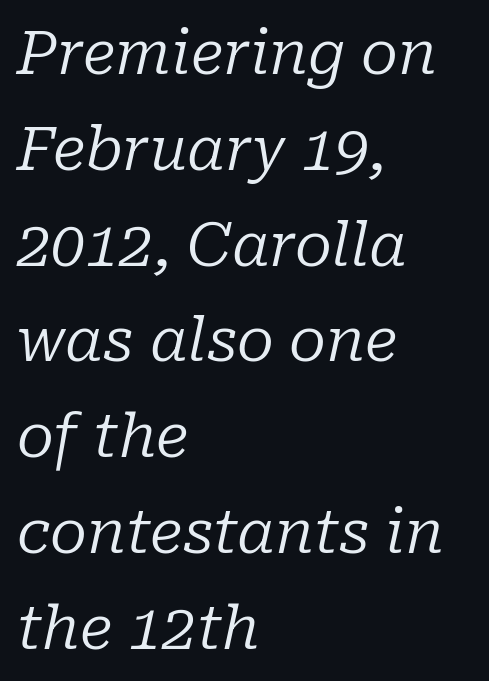
Q: Is the text bold? A: No.
Q: Is the text italic (slanted)? A: Yes, it leans right by about 10 degrees.
Q: Is the typeface a serif or a sans-serif typeface? A: Serif.
Q: Is the text underlined? A: No.
Q: How is the paragraph aligned? A: Left-aligned.
Q: Is the spacing between letters normal or unusually wide? A: Normal.
Q: Is the spacing between lines tight, normal or loose? A: Normal.
Q: Width (condensed, normal, or wide)? A: Normal.
Q: Stroke contrast? A: Low.
Q: x-height? A: Medium.
Q: Monospaced? A: No.
